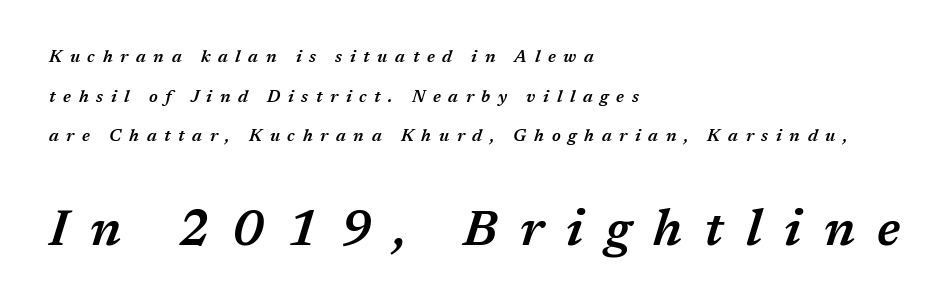
The image shows 50 px semibold type, italic (leaning right); set left-aligned, loose line spacing (2.33x), unusually wide letter spacing (+0.45 em), not underlined; the second (bottom) block is 2.94x larger; medium stroke contrast and a medium x-height.
